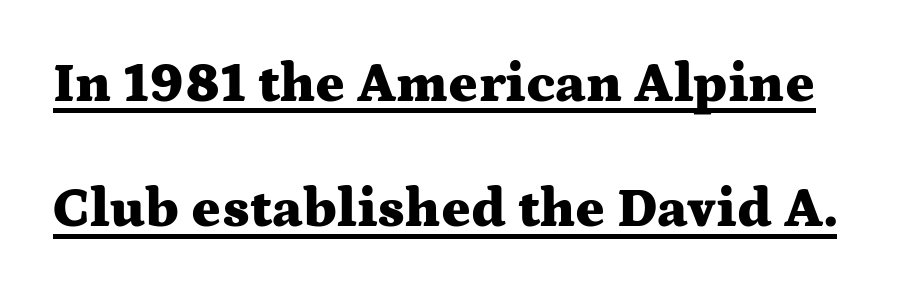
Q: Is the text bold? A: Yes.
Q: Is the text italic (slanted)? A: No, it is upright.
Q: Is the typeface a serif or a sans-serif typeface? A: Serif.
Q: Is the text underlined? A: Yes.
Q: Is the spacing between letters normal or unusually wide? A: Normal.
Q: Is the spacing between lines tight, normal or loose? A: Loose.
Q: Width (condensed, normal, or wide)? A: Wide.
Q: Stroke contrast? A: Medium.
Q: x-height? A: Medium.
Q: Monospaced? A: No.
